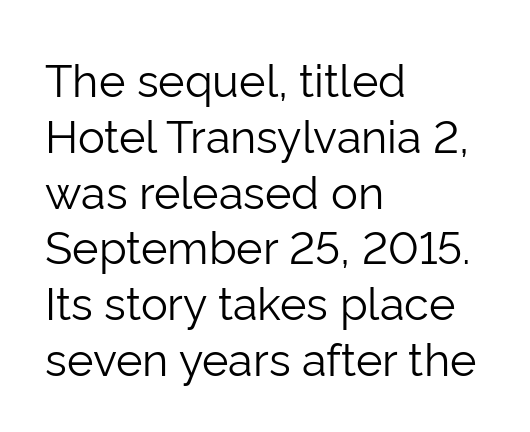
Each letter keeps its own natural width here, so spacing adapts to shape. It's the straight-up-and-down kind of type. The horizontal fit of the characters is conventional and even. One-word summary of the alignment: left. Stems and bowls with no extra thickness — not bold. The baseline area is clear.
